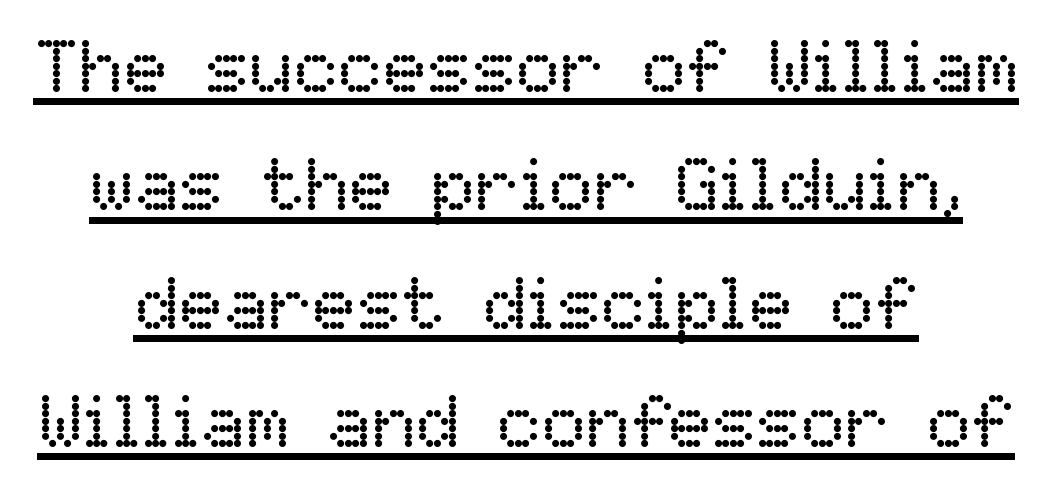
{"italic": "no", "bold": "no", "weight": "regular", "width": "normal", "stroke_contrast": "low", "x_height": "medium", "monospaced": "no", "underline": "yes", "align": "center", "line_spacing": "normal", "line_spacing_ratio": 1.6, "letter_spacing": "normal", "letter_spacing_em": 0.0, "glyph_px": 74}
